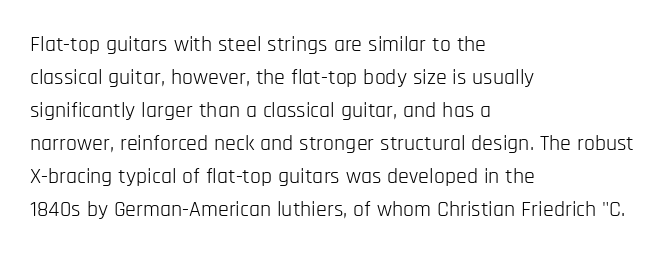
In terms of leading, this rendering sits right in the middle. Quick note: not italic, upright. Stems here are at most as thick as an everyday book face. Letter spacing: default.
